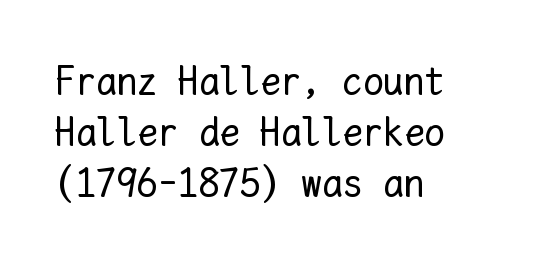
Q: Is the text bold? A: No.
Q: Is the text italic (slanted)? A: No, it is upright.
Q: Is the text underlined? A: No.
Q: How is the paragraph aligned? A: Left-aligned.
Q: Is the spacing between letters normal or unusually wide? A: Normal.
Q: Width (condensed, normal, or wide)? A: Normal.
Q: Stroke contrast? A: Low.
Q: x-height? A: Medium.
Q: Monospaced? A: Yes.
